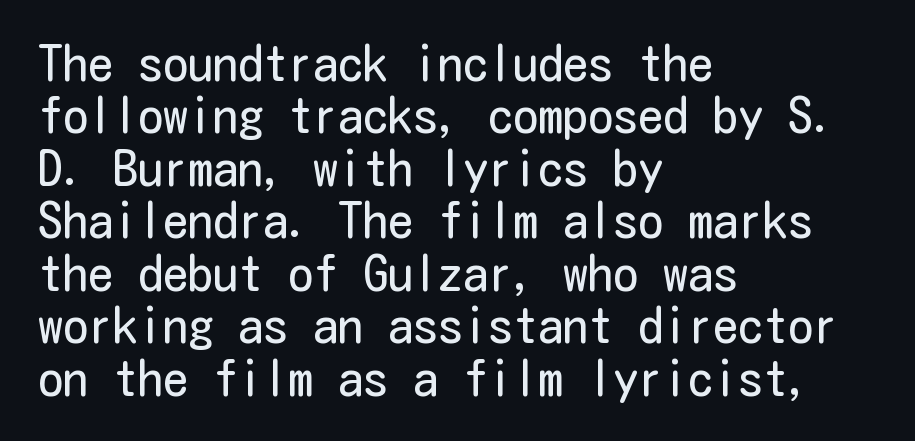
Stroke mass is kept to a normal reading level or below. The typesetter chose a ragged-right arrangement here. Italic: no, the glyphs are upright roman. Nothing unusual about the tracking: characters are spaced as the font intends.
